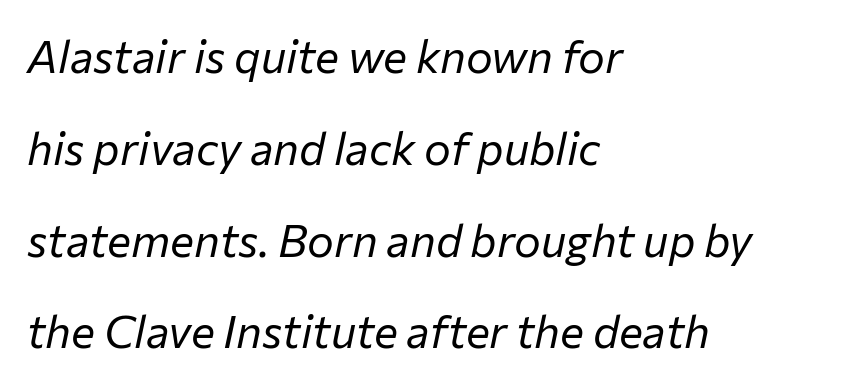
You could fit nearly another row in the gap between these rows. A quiet, ordinary-to-light weight characterises the typeface. Observe the ordinary spacing: letters are neighbours, not strangers. The baseline area is clear.
